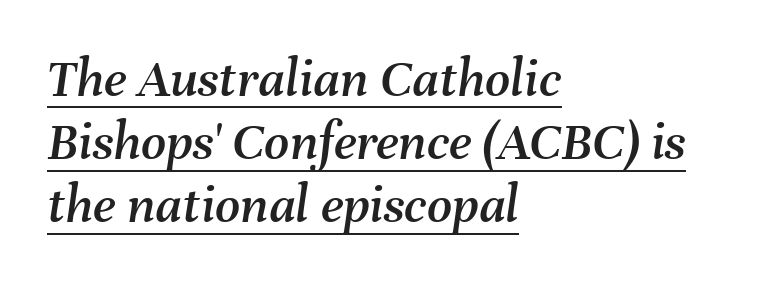
The image shows 55 px text type, italic (leaning right); set left-aligned, tight line spacing (1.15x), normal letter spacing, underlined; medium stroke contrast and a medium x-height.
